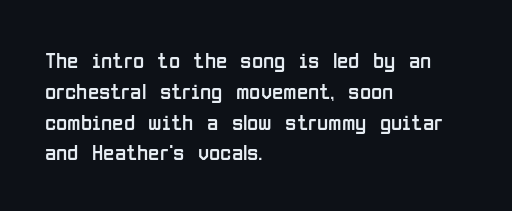
Q: Is the text bold? A: No.
Q: Is the text italic (slanted)? A: No, it is upright.
Q: Is the text underlined? A: No.
Q: How is the paragraph aligned? A: Left-aligned.
Q: Is the spacing between letters normal or unusually wide? A: Normal.
Q: Is the spacing between lines tight, normal or loose? A: Normal.
